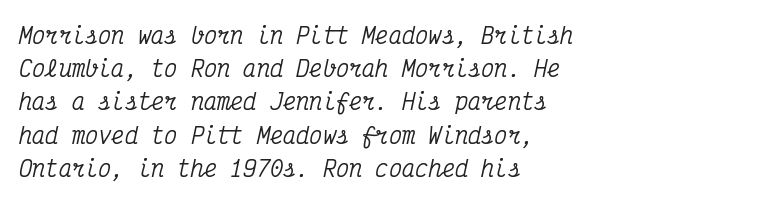
{"italic": "yes", "lean": "right", "slant_degrees": 12, "underline": "no", "align": "left", "line_spacing": "normal", "line_spacing_ratio": 1.51, "letter_spacing": "normal", "letter_spacing_em": 0.0, "glyph_px": 22}
